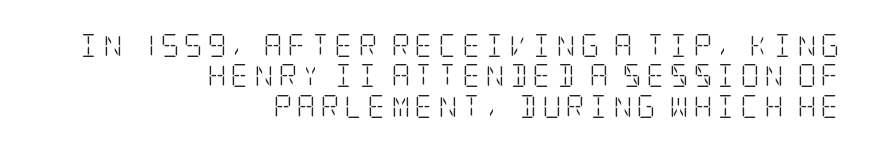
Q: Is the text bold? A: No.
Q: Is the text italic (slanted)? A: No, it is upright.
Q: Is the text underlined? A: No.
Q: How is the paragraph aligned? A: Right-aligned.
Q: Is the spacing between letters normal or unusually wide? A: Unusually wide.
Q: Is the spacing between lines tight, normal or loose? A: Normal.
